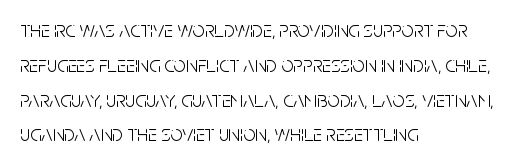
Q: Is the text bold? A: No.
Q: Is the text italic (slanted)? A: No, it is upright.
Q: Is the text underlined? A: No.
Q: How is the paragraph aligned? A: Left-aligned.
Q: Is the spacing between letters normal or unusually wide? A: Normal.
Q: Is the spacing between lines tight, normal or loose? A: Normal.
